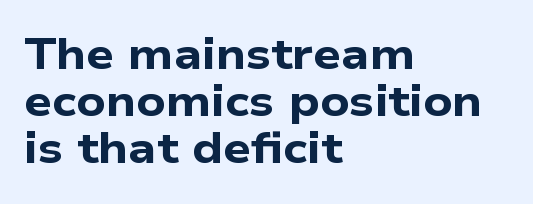
Q: Is the text bold? A: Yes.
Q: Is the typeface a serif or a sans-serif typeface? A: Sans-serif.
Q: Is the text underlined? A: No.
Q: How is the paragraph aligned? A: Left-aligned.
Q: Is the spacing between letters normal or unusually wide? A: Normal.
Q: Is the spacing between lines tight, normal or loose? A: Tight.
Q: Width (condensed, normal, or wide)? A: Wide.
Q: Stroke contrast? A: Low.
Q: x-height? A: Medium.
Q: Monospaced? A: No.
